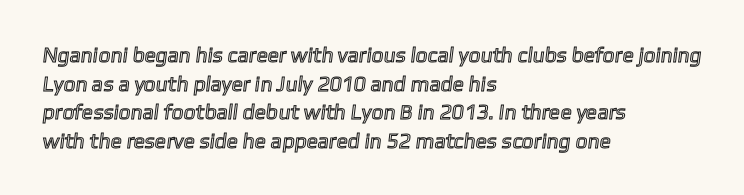
The image shows 21 px text type; set left-aligned, normal line spacing (1.36x), normal letter spacing, not underlined.
